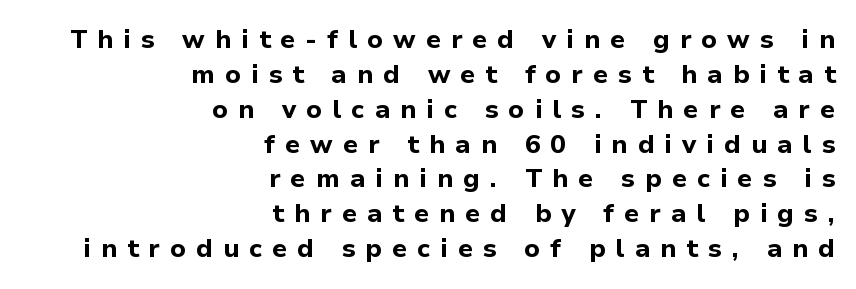
Ordinary non-slanted type is in use. Someone cranked the tracking dial way up on this one. Heavy, bold letterforms. Summary of vertical rhythm: regular, with standard interline spacing. Each line ends at the same right margin while the left side varies. Beneath every word, the page is bare.
